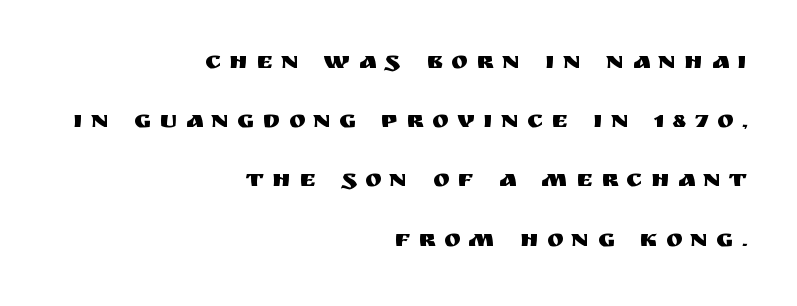
Q: Is the text italic (slanted)? A: No, it is upright.
Q: Is the text underlined? A: No.
Q: How is the paragraph aligned? A: Right-aligned.
Q: Is the spacing between letters normal or unusually wide? A: Unusually wide.
Q: Is the spacing between lines tight, normal or loose? A: Loose.
